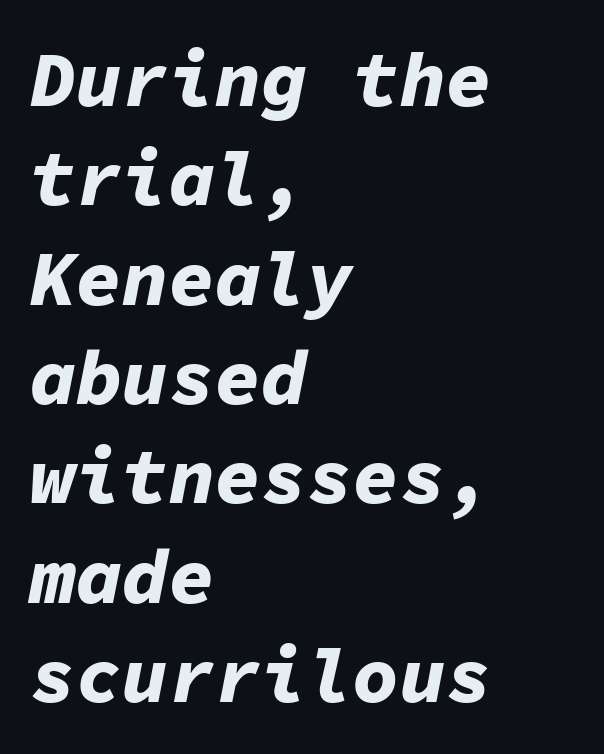
The image shows 77 px bold type, italic (leaning right), monospaced; set left-aligned, normal line spacing (1.29x), normal letter spacing, not underlined; low stroke contrast and a medium x-height.
